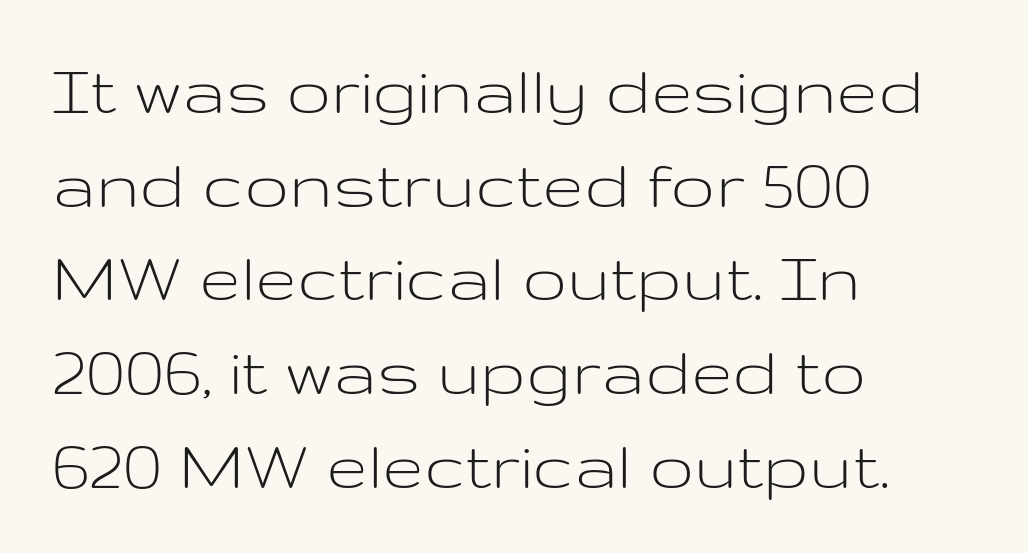
The image shows 75 px light, wide sans-serif type, upright; set left-aligned, normal line spacing (1.25x), normal letter spacing, not underlined; low stroke contrast and a medium x-height.
